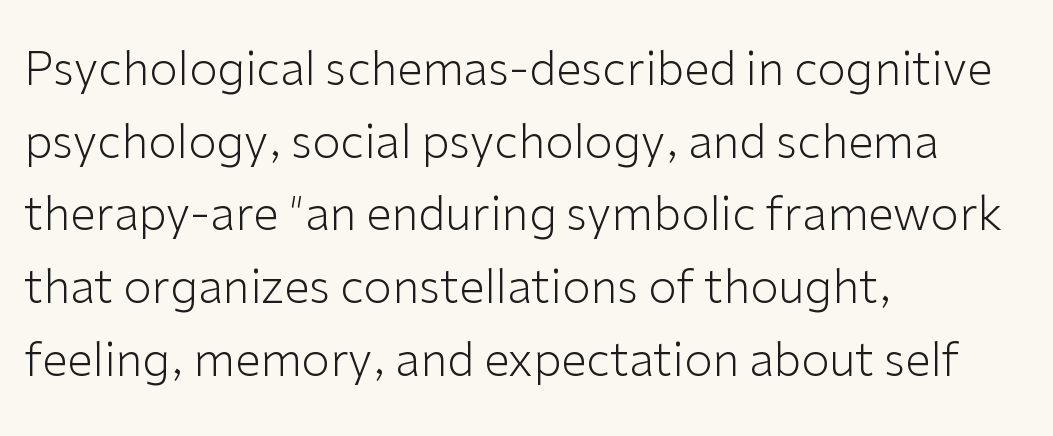
{"serif": "no", "italic": "no", "bold": "no", "weight": "light", "width": "normal", "stroke_contrast": "low", "x_height": "medium", "monospaced": "no", "underline": "no", "align": "left", "line_spacing": "normal", "line_spacing_ratio": 1.58, "letter_spacing": "normal", "letter_spacing_em": 0.0, "glyph_px": 46}
